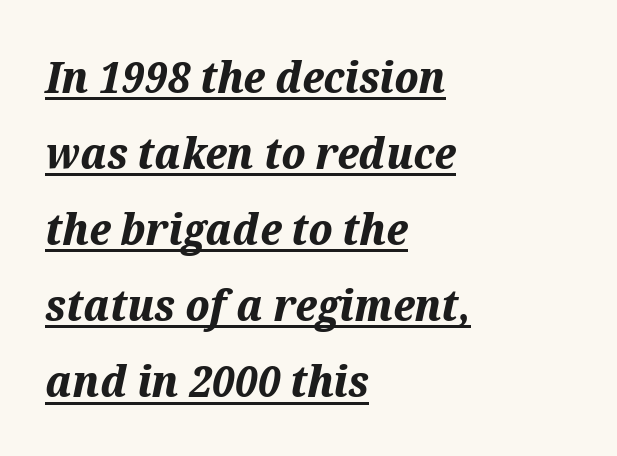
{"italic": "yes", "lean": "right", "slant_degrees": 12, "bold": "yes", "weight": "bold", "width": "normal", "stroke_contrast": "medium", "x_height": "medium", "monospaced": "no", "underline": "yes", "align": "left", "line_spacing_ratio": 1.73, "letter_spacing": "normal", "letter_spacing_em": 0.0, "glyph_px": 44}
